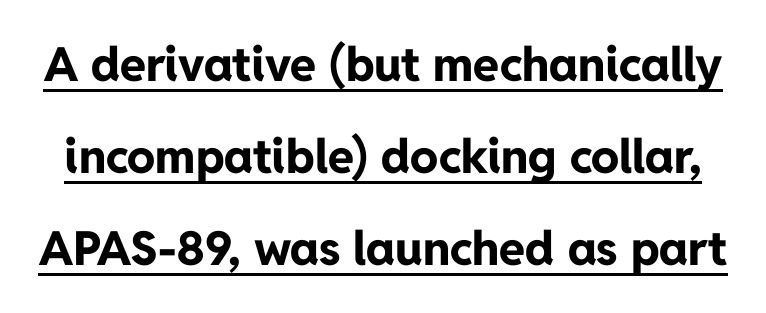
The image shows 47 px bold sans-serif type, upright; set loose line spacing (1.96x), normal letter spacing, underlined; low stroke contrast and a medium x-height.
